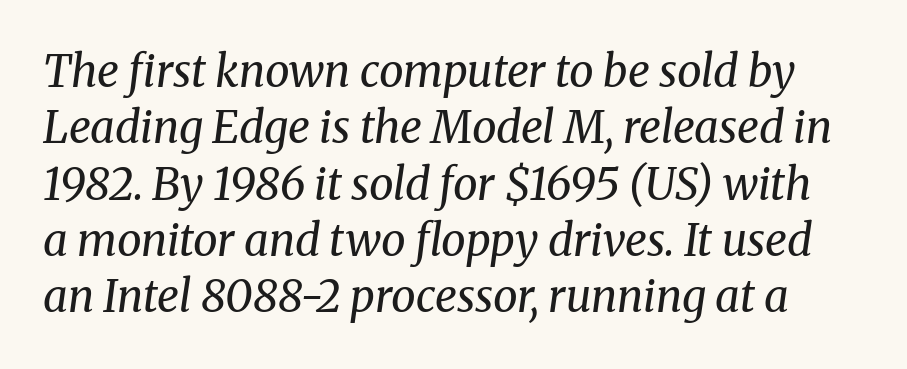
The image shows 44 px regular-weight serif type, italic (leaning right); set normal line spacing (1.28x), normal letter spacing, not underlined; medium stroke contrast and a medium x-height.
